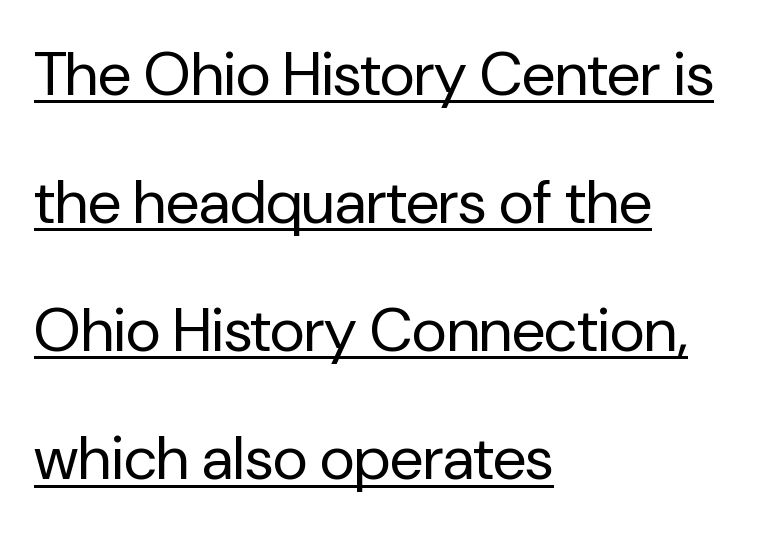
In designer terms, the underline attribute is active on this setting. Reading down the block, your eye returns to a fixed left position each line. Characters follow at the spacing the type designer built in. Each letter keeps its own natural width here, so spacing adapts to shape. If you measured baseline to baseline, you'd find a long distance. Examine the stroke ends and you'll find no serifs.
